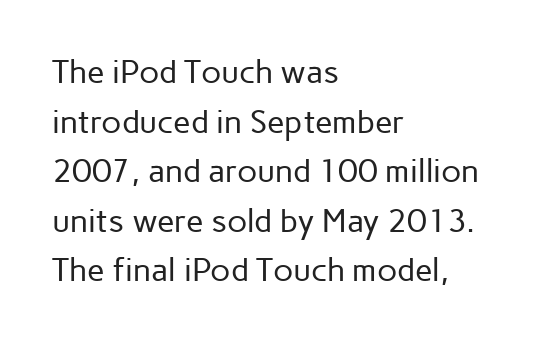
Q: Is the text bold? A: No.
Q: Is the text italic (slanted)? A: No, it is upright.
Q: Is the typeface a serif or a sans-serif typeface? A: Sans-serif.
Q: Is the text underlined? A: No.
Q: How is the paragraph aligned? A: Left-aligned.
Q: Is the spacing between letters normal or unusually wide? A: Normal.
Q: Is the spacing between lines tight, normal or loose? A: Normal.
Q: Width (condensed, normal, or wide)? A: Normal.
Q: Stroke contrast? A: Low.
Q: x-height? A: Medium.
Q: Monospaced? A: No.
